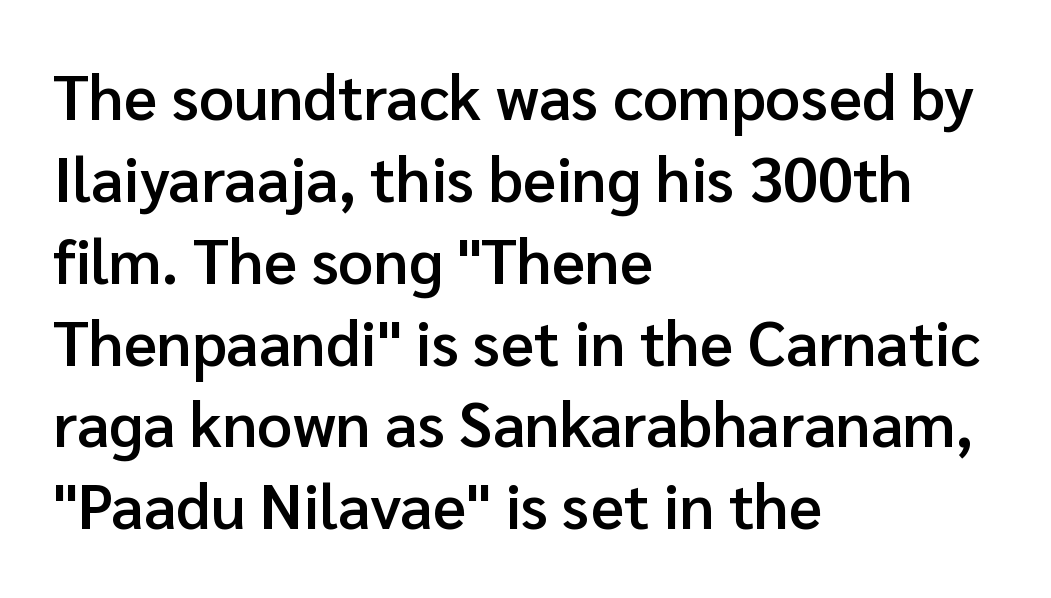
The image shows 62 px semibold sans-serif type, upright; set left-aligned, normal line spacing (1.32x), normal letter spacing, not underlined; low stroke contrast and a medium x-height.
